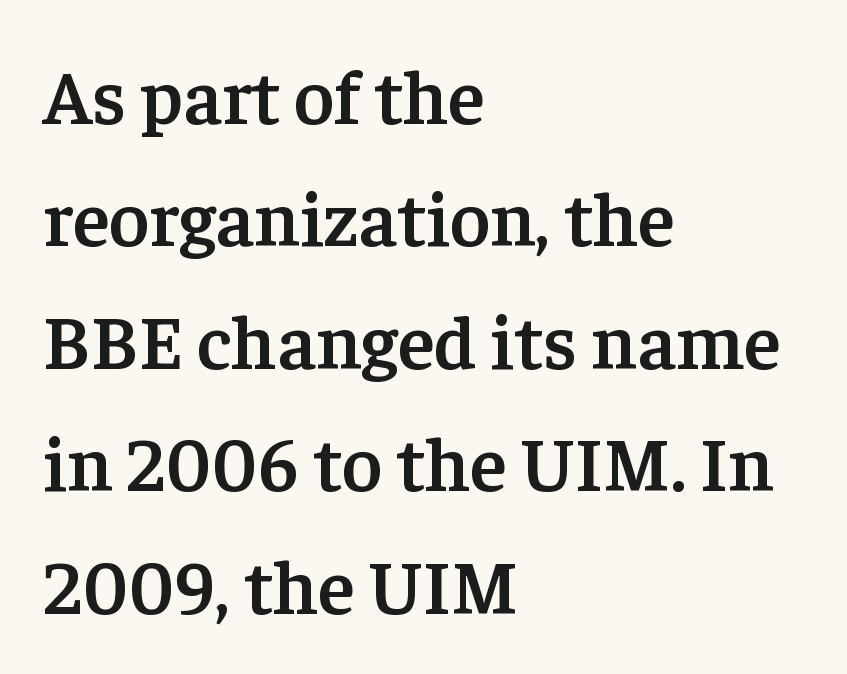
Q: Is the text bold? A: Semi-bold.
Q: Is the text italic (slanted)? A: No, it is upright.
Q: Is the typeface a serif or a sans-serif typeface? A: Serif.
Q: Is the text underlined? A: No.
Q: How is the paragraph aligned? A: Left-aligned.
Q: Is the spacing between letters normal or unusually wide? A: Normal.
Q: Is the spacing between lines tight, normal or loose? A: Normal.
Q: Width (condensed, normal, or wide)? A: Normal.
Q: Stroke contrast? A: Low.
Q: x-height? A: Medium.
Q: Monospaced? A: No.
